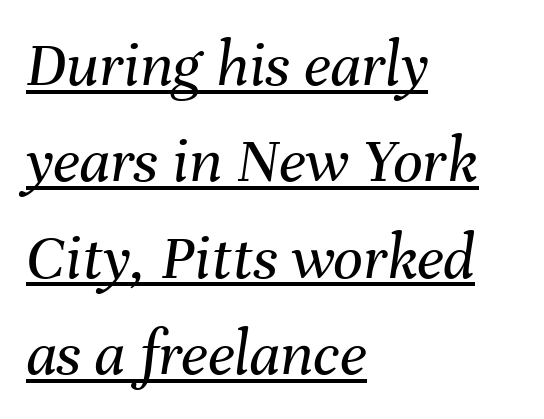
Compared with typical body copy, the letter spacing here is the same. The letters advance in unequal steps, a hallmark of proportional type. Horizontal bands of white between lines are of average thickness. Notice how the stems are inclined rather than vertical — that's the hallmark of italics. The lettering is marked with a stroke running underneath it. Stems and bowls with no extra thickness — not bold.
